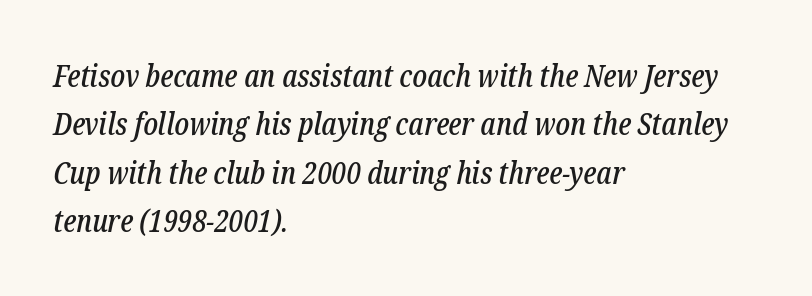
Q: Is the text italic (slanted)? A: Yes, it leans right by about 12 degrees.
Q: Is the typeface a serif or a sans-serif typeface? A: Serif.
Q: Is the text underlined? A: No.
Q: How is the paragraph aligned? A: Left-aligned.
Q: Is the spacing between letters normal or unusually wide? A: Normal.
Q: Is the spacing between lines tight, normal or loose? A: Normal.
Q: Width (condensed, normal, or wide)? A: Condensed.
Q: Stroke contrast? A: Low.
Q: x-height? A: Medium.
Q: Monospaced? A: No.
